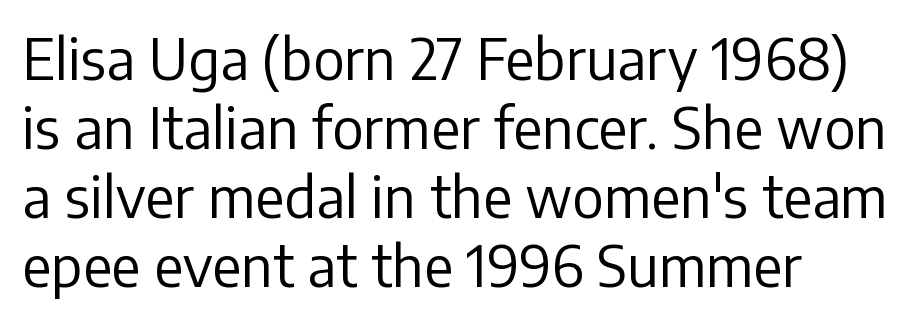
Q: Is the text bold? A: No.
Q: Is the text italic (slanted)? A: No, it is upright.
Q: Is the typeface a serif or a sans-serif typeface? A: Sans-serif.
Q: Is the text underlined? A: No.
Q: Is the spacing between letters normal or unusually wide? A: Normal.
Q: Width (condensed, normal, or wide)? A: Normal.
Q: Stroke contrast? A: Low.
Q: x-height? A: Medium.
Q: Monospaced? A: No.
